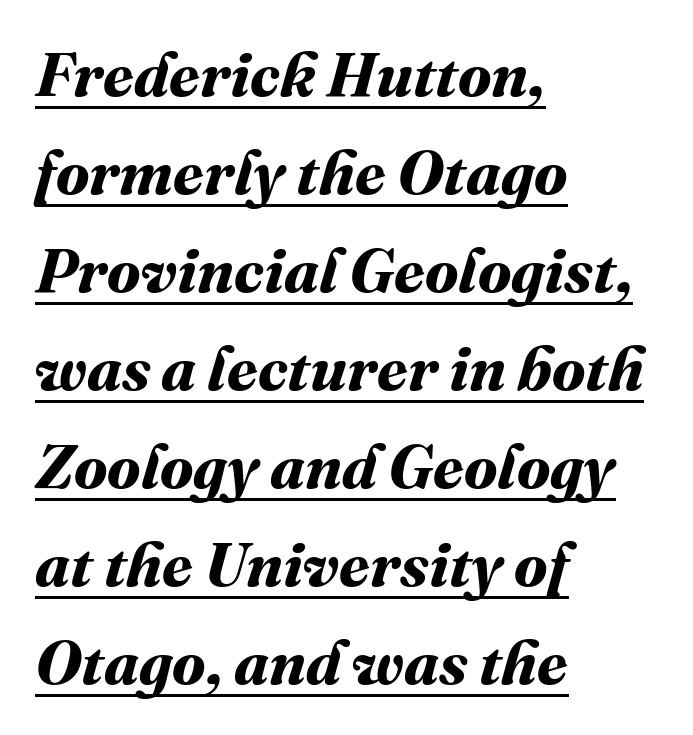
The image shows 62 px bold type; set left-aligned, normal line spacing (1.58x), normal letter spacing, underlined; medium stroke contrast and a medium x-height.
